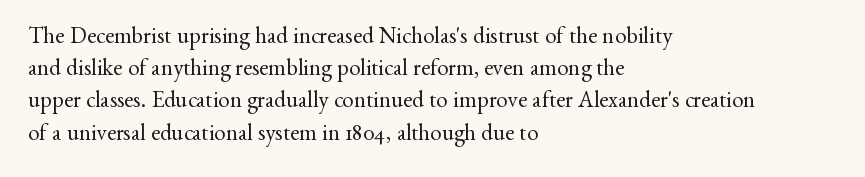
{"italic": "no", "bold": "no", "underline": "no", "align": "left", "line_spacing": "normal", "line_spacing_ratio": 1.4, "letter_spacing": "normal", "letter_spacing_em": 0.0, "glyph_px": 23}
